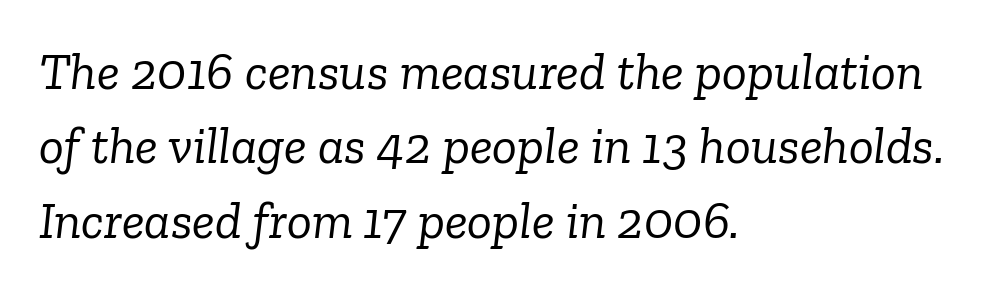
{"serif": "yes", "italic": "yes", "lean": "right", "slant_degrees": 6, "bold": "no", "weight": "light", "width": "normal", "stroke_contrast": "low", "x_height": "medium", "monospaced": "no", "underline": "no", "align": "left", "line_spacing": "normal", "line_spacing_ratio": 1.43, "letter_spacing": "normal", "letter_spacing_em": 0.0, "glyph_px": 52}
